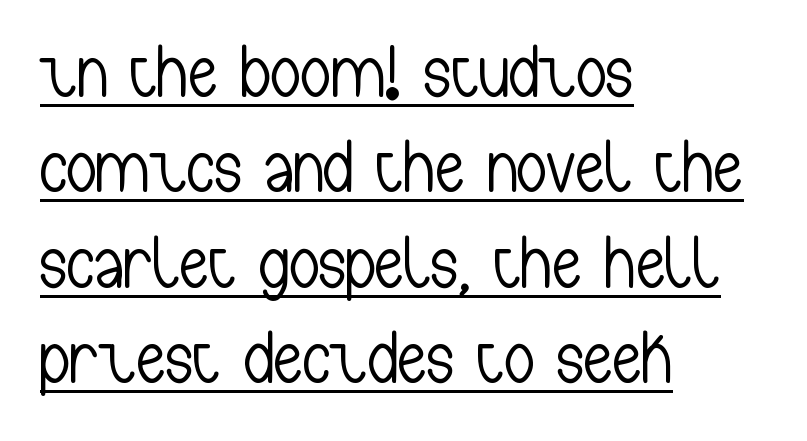
Q: Is the text bold? A: No.
Q: Is the text italic (slanted)? A: No, it is upright.
Q: Is the typeface a serif or a sans-serif typeface? A: Sans-serif.
Q: Is the text underlined? A: Yes.
Q: How is the paragraph aligned? A: Left-aligned.
Q: Is the spacing between letters normal or unusually wide? A: Normal.
Q: Is the spacing between lines tight, normal or loose? A: Normal.
Q: Width (condensed, normal, or wide)? A: Condensed.
Q: Stroke contrast? A: Low.
Q: x-height? A: Medium.
Q: Monospaced? A: No.
